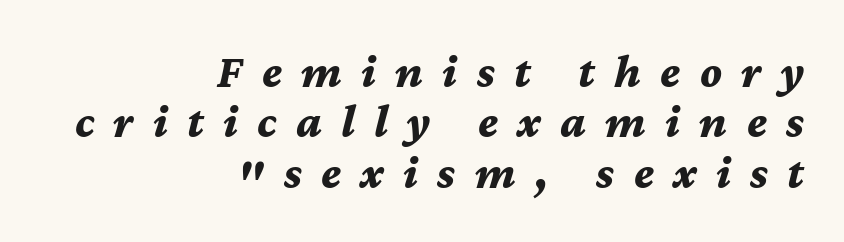
Q: Is the text bold? A: Yes.
Q: Is the text italic (slanted)? A: Yes, it leans right by about 12 degrees.
Q: Is the text underlined? A: No.
Q: How is the paragraph aligned? A: Right-aligned.
Q: Is the spacing between letters normal or unusually wide? A: Unusually wide.
Q: Is the spacing between lines tight, normal or loose? A: Tight.
Q: Width (condensed, normal, or wide)? A: Normal.
Q: Stroke contrast? A: Medium.
Q: x-height? A: Medium.
Q: Monospaced? A: No.
